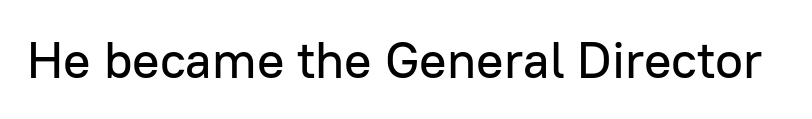
Spacing between characters is what you'd get straight out of the box. The glyphs are unaccompanied by any horizontal stroke below them. Upright lettering throughout. Observe the absence of serifs on each vertical stroke in this sample. Think of a printed novel: that variable character pitch is what you see here.
